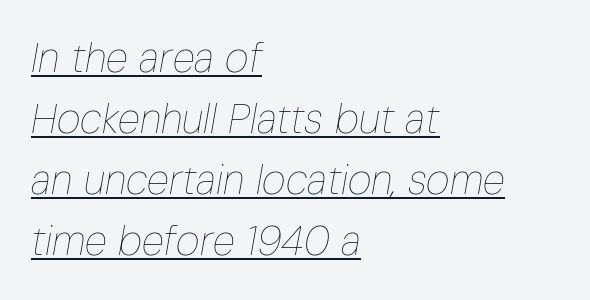
{"italic": "yes", "lean": "right", "slant_degrees": 10, "bold": "no", "weight": "thin", "width": "condensed", "stroke_contrast": "low", "x_height": "medium", "monospaced": "no", "underline": "yes", "align": "left", "line_spacing": "normal", "line_spacing_ratio": 1.49, "letter_spacing": "normal", "letter_spacing_em": 0.0, "glyph_px": 41}
